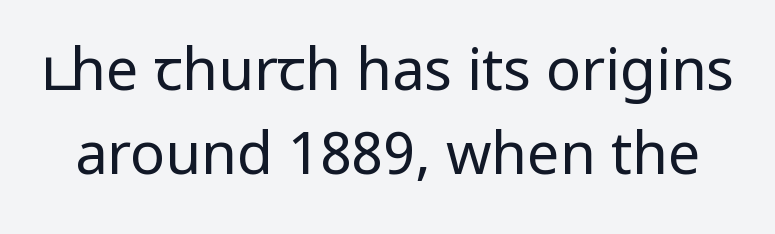
{"serif": "no", "italic": "no", "bold": "no", "weight": "regular", "width": "condensed", "stroke_contrast": "low", "underline": "no", "line_spacing": "normal", "line_spacing_ratio": 1.44, "letter_spacing": "normal", "letter_spacing_em": 0.0, "glyph_px": 58}
